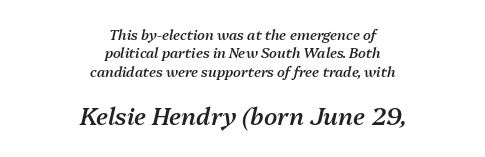
{"italic": "yes", "lean": "right", "slant_degrees": 13, "bold": "semi", "underline": "no", "align": "center", "line_spacing": "normal", "line_spacing_ratio": 1.31, "letter_spacing": "normal", "letter_spacing_em": 0.0, "larger_block": "second", "size_ratio": 1.71, "glyph_px": 24}
